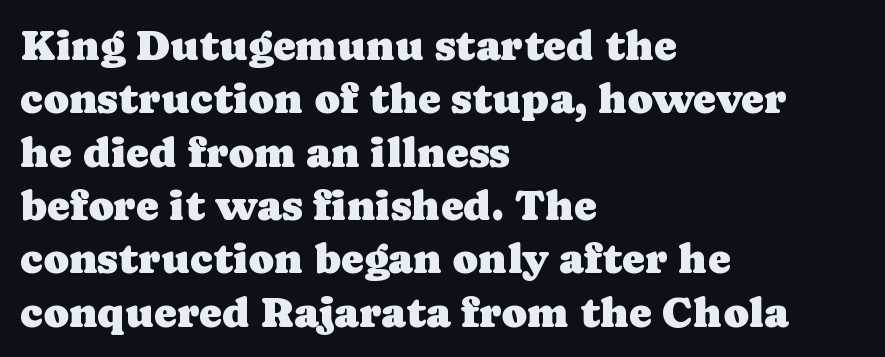
{"serif": "yes", "italic": "no", "width": "normal", "stroke_contrast": "low", "x_height": "medium", "monospaced": "no", "underline": "no", "align": "left", "line_spacing_ratio": 1.24, "letter_spacing": "normal", "letter_spacing_em": 0.0, "glyph_px": 43}
